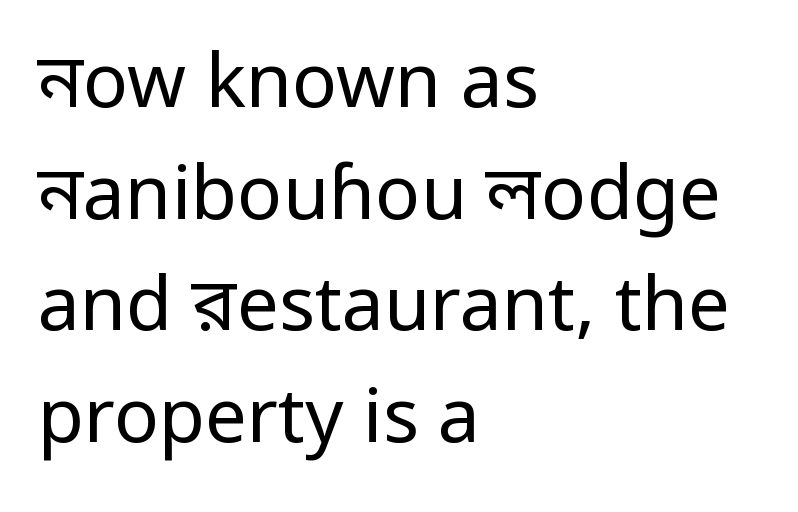
The image shows 75 px regular-weight, condensed sans-serif type, upright; set left-aligned, normal line spacing (1.49x), normal letter spacing, not underlined; low stroke contrast.
